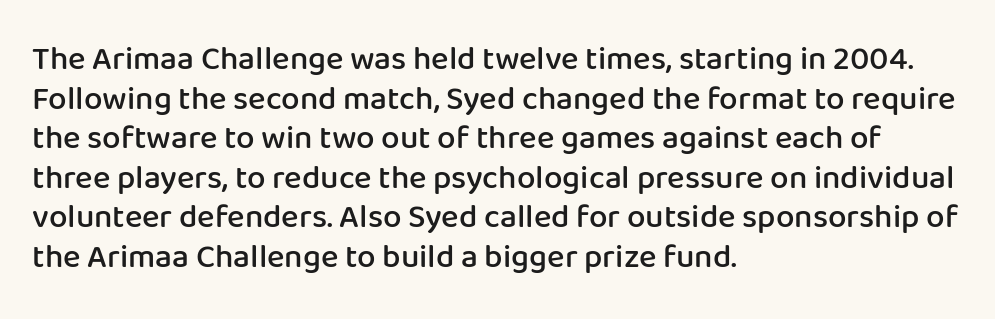
{"serif": "no", "italic": "no", "bold": "semi", "weight": "semibold", "width": "normal", "stroke_contrast": "low", "x_height": "medium", "monospaced": "no", "underline": "no", "align": "left", "line_spacing_ratio": 1.2, "letter_spacing": "normal", "letter_spacing_em": 0.0, "glyph_px": 33}
